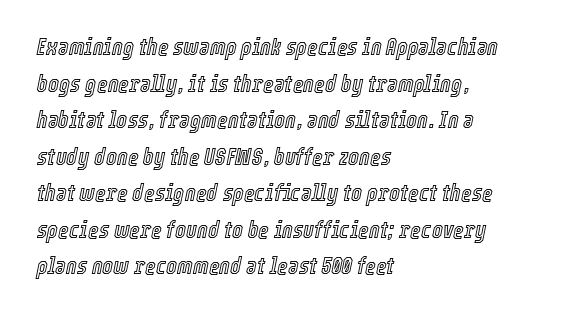
Type without underlining. Which margin do the lines hug? The left one — the right edge is uneven. Quick note: interline space is typical. Caption: standard tracking, unaltered. Style check: oblique.
